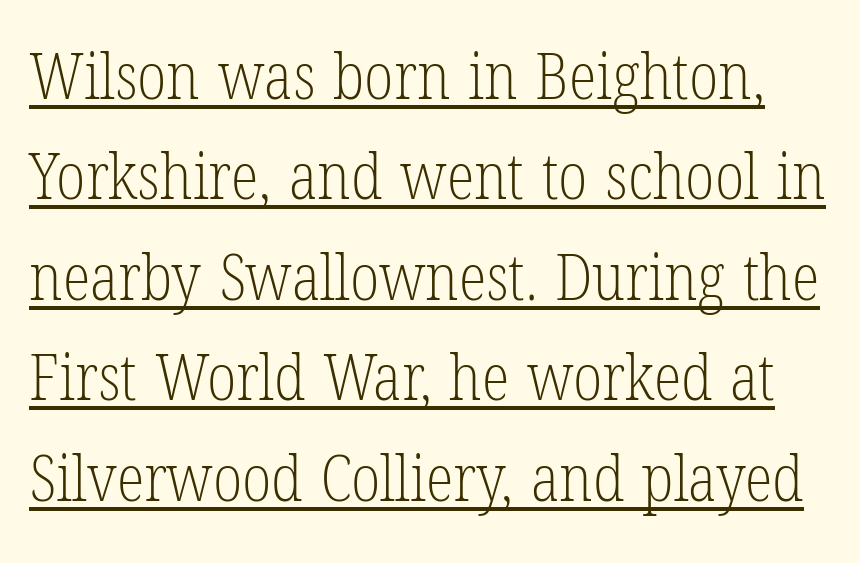
The image shows 64 px light, condensed serif type, upright; set normal line spacing (1.57x), normal letter spacing, underlined; low stroke contrast and a medium x-height.
